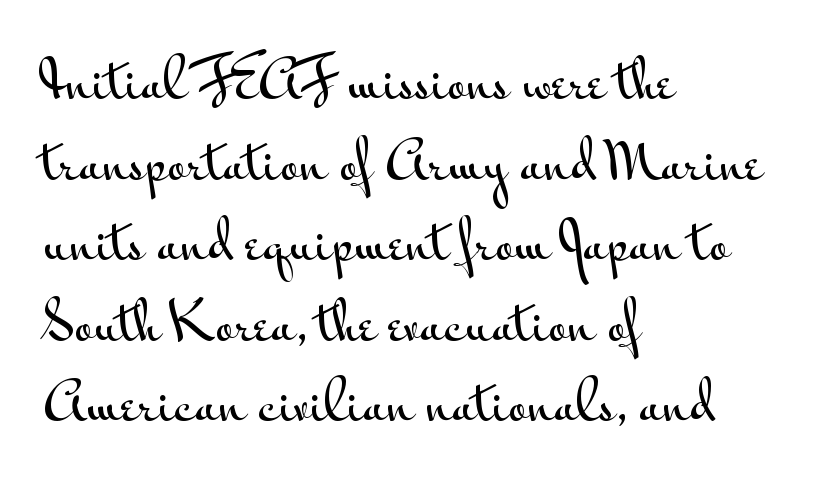
The image shows 52 px wide sans-serif type; set left-aligned, normal line spacing (1.55x), normal letter spacing, not underlined; medium stroke contrast and a small x-height.
